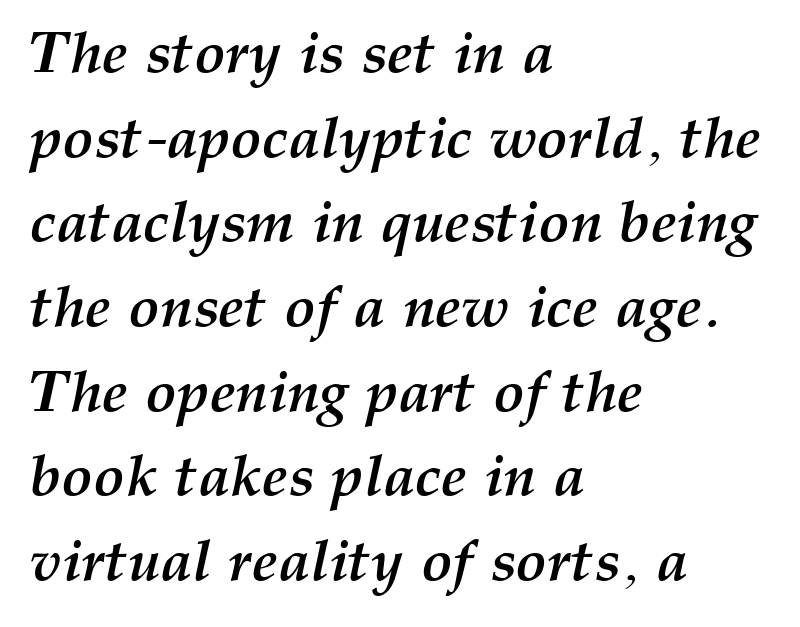
Q: Is the text bold? A: Yes.
Q: Is the text italic (slanted)? A: Yes, it leans right by about 12 degrees.
Q: Is the text underlined? A: No.
Q: How is the paragraph aligned? A: Left-aligned.
Q: Is the spacing between letters normal or unusually wide? A: Normal.
Q: Is the spacing between lines tight, normal or loose? A: Normal.
Q: Width (condensed, normal, or wide)? A: Normal.
Q: Stroke contrast? A: Medium.
Q: x-height? A: Medium.
Q: Monospaced? A: No.
